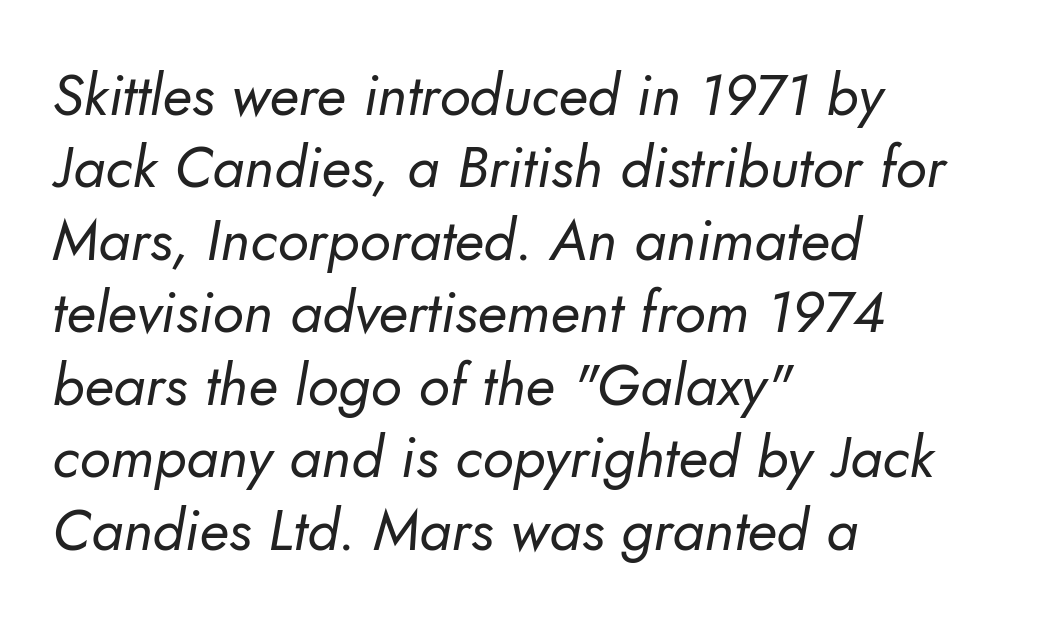
Nobody touched the tracking dial on this one. Each letter keeps its own natural width here, so spacing adapts to shape. Weight class: somewhere from thin through regular. Look at the bottom of the vertical strokes: they stop flat, with no serifs. Descenders are the only things crossing below the line. The rendering anchors every line to the left-hand side.
